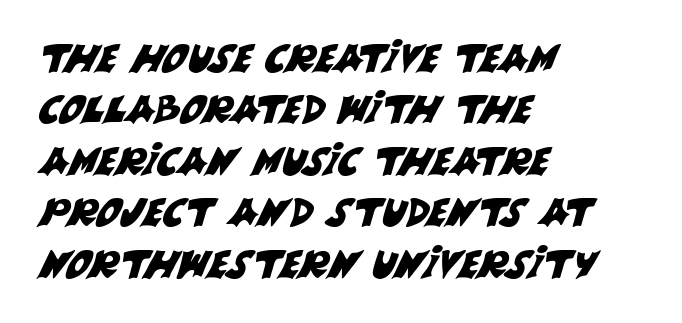
The paragraph shown leans on its left margin. The rows are spaced the way most documents space them. Glance below the letters and you will spot only blank space. Default kerning and tracking; the words read as compact shapes. The passage shown is typed in a proportional face where columns would drift. Is this a sans? Yes — the strokes have no serifs.
